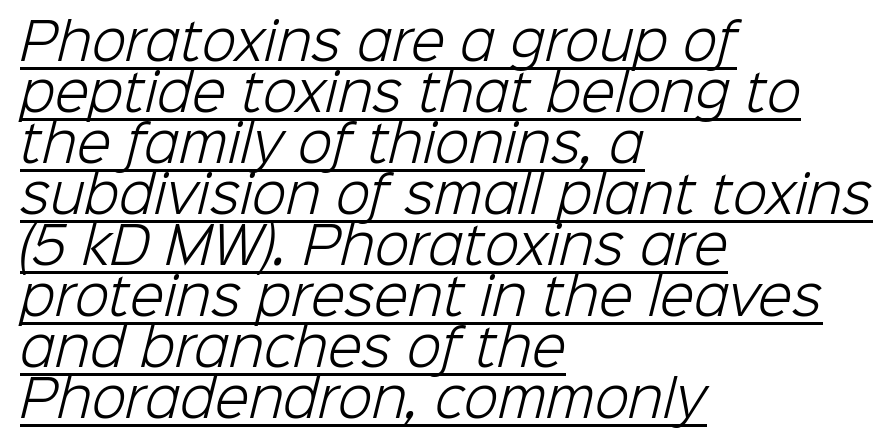
The string is rendered with underlining switched on. Weight: not bold — regular or lighter. Tracking value appears to be zero — textbook default spacing. The letters advance in unequal steps, a hallmark of proportional type.
